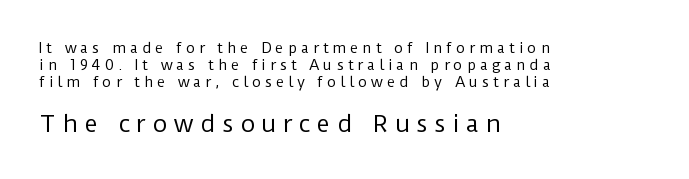
The image shows 23 px text type, upright; set left-aligned, line spacing 1.23x, unusually wide letter spacing (+0.28 em), not underlined; the second (bottom) block is 1.64x larger.
